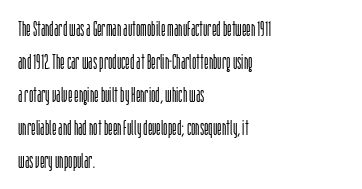
The image shows 21 px text type, upright; set left-aligned, normal line spacing (1.57x), normal letter spacing, not underlined.
